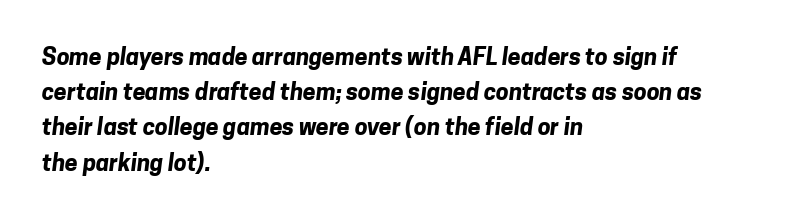
The image shows 23 px bold type; set left-aligned, normal line spacing (1.53x), normal letter spacing, not underlined.
